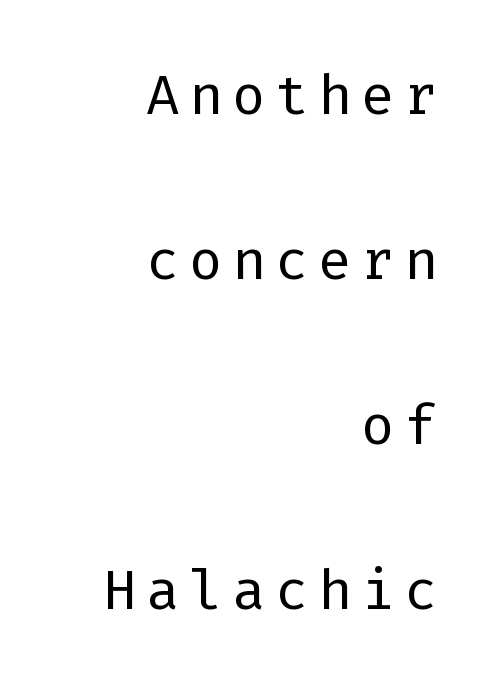
{"serif": "no", "italic": "no", "bold": "no", "weight": "light", "width": "normal", "stroke_contrast": "low", "x_height": "medium", "monospaced": "yes", "underline": "no", "align": "right", "line_spacing": "loose", "line_spacing_ratio": 2.09, "glyph_px": 79}
